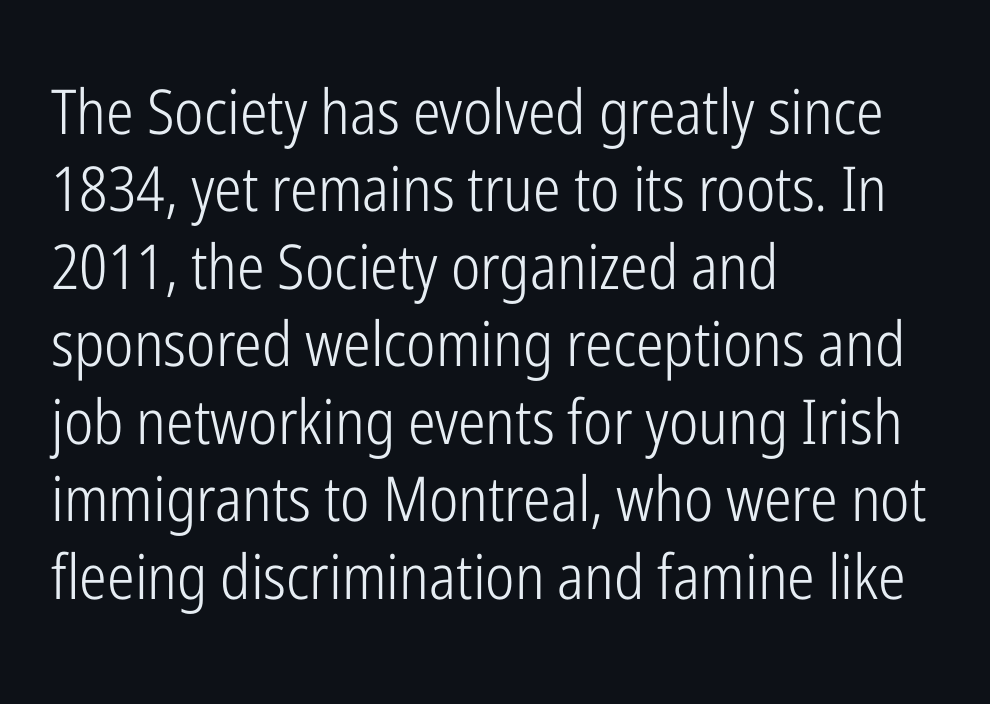
The image shows 62 px light, condensed sans-serif type, upright; set left-aligned, normal line spacing (1.25x), normal letter spacing, not underlined; low stroke contrast and a medium x-height.
